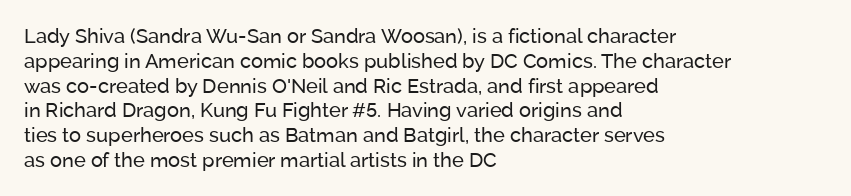
Q: Is the text bold? A: No.
Q: Is the text italic (slanted)? A: No, it is upright.
Q: Is the text underlined? A: No.
Q: How is the paragraph aligned? A: Left-aligned.
Q: Is the spacing between letters normal or unusually wide? A: Normal.
